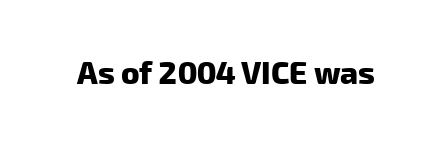
A sans-serif font was chosen for this passage. Varying glyph widths throughout — classic text-font behaviour. Typographic density is high because the face is bold. Spacing between characters is what you'd get straight out of the box. Descender tails drop into unmarked territory.
